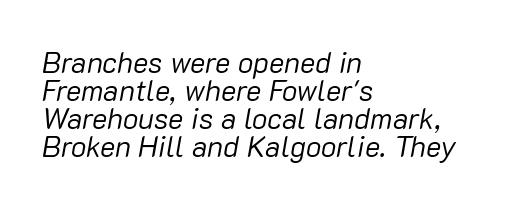
Q: Is the text bold? A: No.
Q: Is the text italic (slanted)? A: Yes, it leans right by about 10 degrees.
Q: Is the text underlined? A: No.
Q: How is the paragraph aligned? A: Left-aligned.
Q: Is the spacing between letters normal or unusually wide? A: Normal.
Q: Is the spacing between lines tight, normal or loose? A: Tight.
Q: Width (condensed, normal, or wide)? A: Normal.
Q: Stroke contrast? A: Low.
Q: x-height? A: Medium.
Q: Monospaced? A: No.
